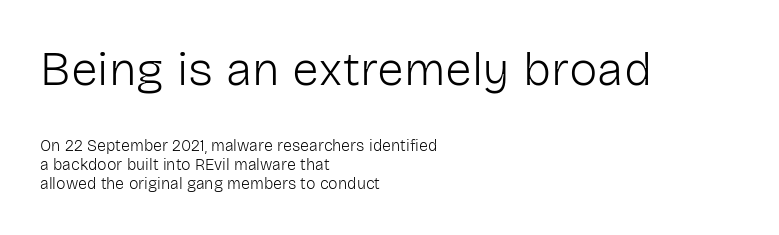
Q: Is the text bold? A: No.
Q: Is the text italic (slanted)? A: No, it is upright.
Q: Is the typeface a serif or a sans-serif typeface? A: Sans-serif.
Q: Is the text underlined? A: No.
Q: How is the paragraph aligned? A: Left-aligned.
Q: Is the spacing between letters normal or unusually wide? A: Normal.
Q: Which block of text is set in a larger size, the first (top) or the second (bottom)? A: The first (top) one.
Q: Width (condensed, normal, or wide)? A: Normal.
Q: Stroke contrast? A: Low.
Q: x-height? A: Medium.
Q: Monospaced? A: No.
